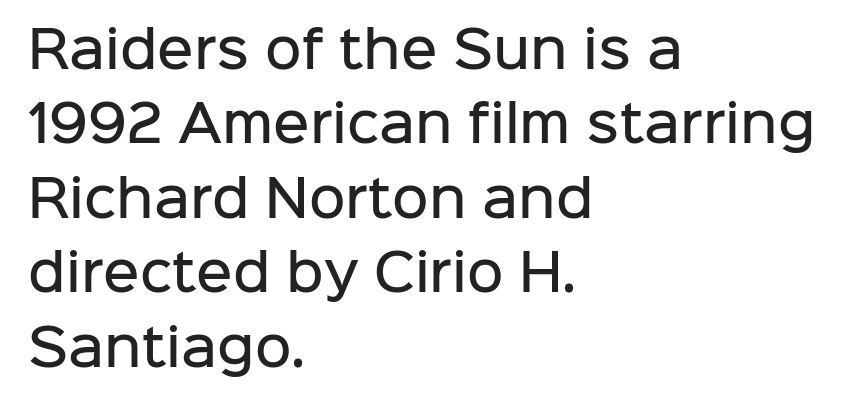
Underlining? Definitely not there. Do the characters align in a grid? No, the font is proportional. If you measured baseline to baseline, you'd find a middling distance. Firm but not heavy-handed strokes: this text is semibold. Rendered with straight, roman letterforms. This sample uses a sans-serif face.
